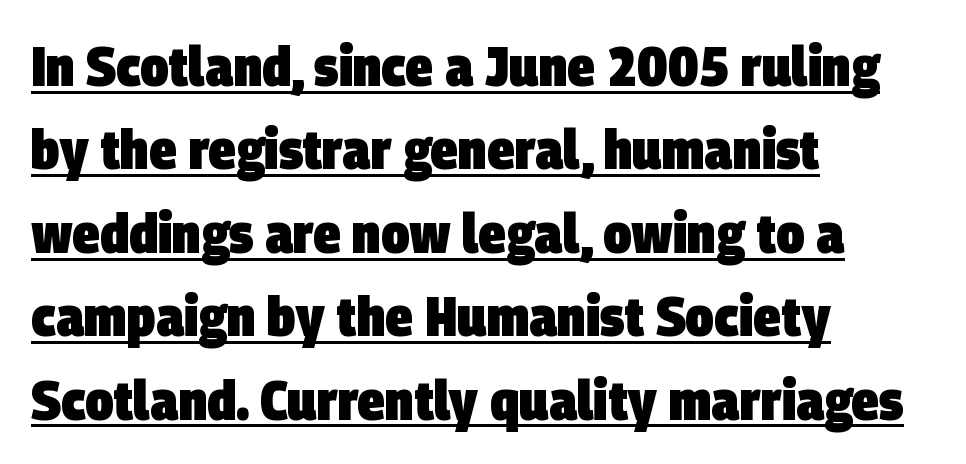
The image shows 56 px heavy, condensed sans-serif type; set left-aligned, normal line spacing (1.49x), normal letter spacing, underlined; low stroke contrast and a large x-height.
